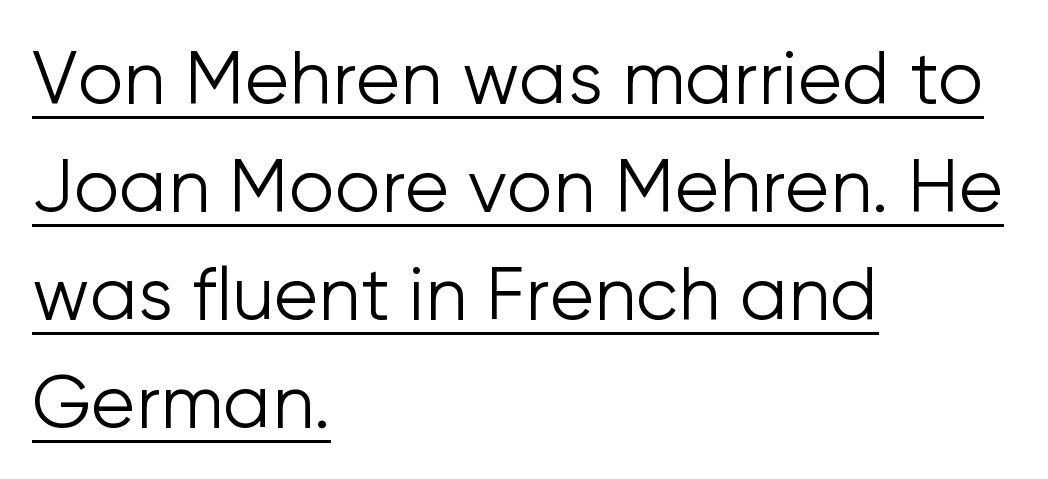
Q: Is the text bold? A: No.
Q: Is the text italic (slanted)? A: No, it is upright.
Q: Is the typeface a serif or a sans-serif typeface? A: Sans-serif.
Q: Is the text underlined? A: Yes.
Q: How is the paragraph aligned? A: Left-aligned.
Q: Is the spacing between letters normal or unusually wide? A: Normal.
Q: Is the spacing between lines tight, normal or loose? A: Normal.
Q: Width (condensed, normal, or wide)? A: Normal.
Q: Stroke contrast? A: Low.
Q: x-height? A: Medium.
Q: Monospaced? A: No.
